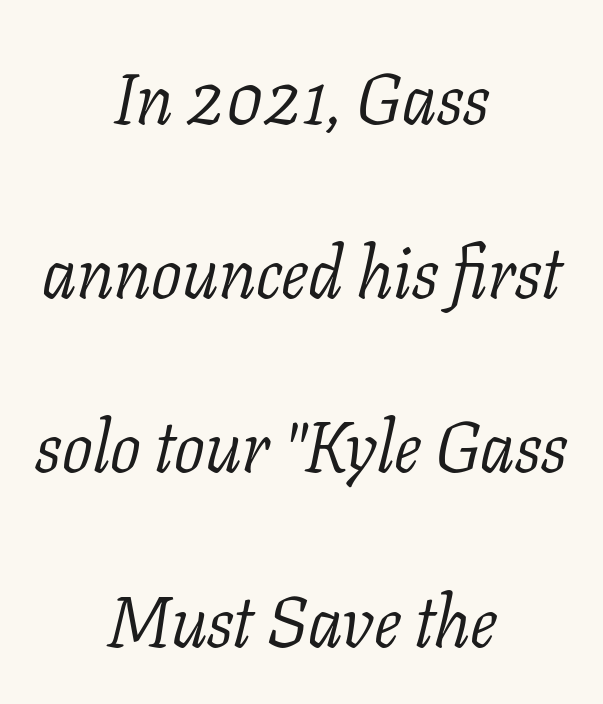
The image shows 72 px light serif type, italic (leaning right); set centered, loose line spacing (2.42x), normal letter spacing, not underlined; low stroke contrast and a medium x-height.
